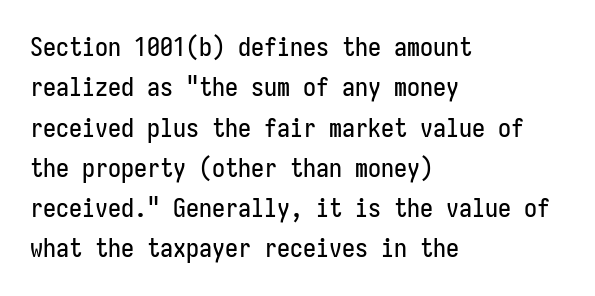
Q: Is the text italic (slanted)? A: No, it is upright.
Q: Is the text underlined? A: No.
Q: How is the paragraph aligned? A: Left-aligned.
Q: Is the spacing between letters normal or unusually wide? A: Normal.
Q: Is the spacing between lines tight, normal or loose? A: Normal.
